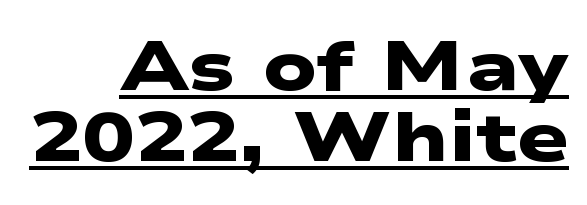
Set as a true bold cut, around the 700 mark. Note the varied advance widths — an 'i' is clearly narrower than an 'm'. Which margin do the lines hug? The right one — the left edge is uneven. Has an underline been added? It has. There is no visible air inserted between adjacent glyphs.
